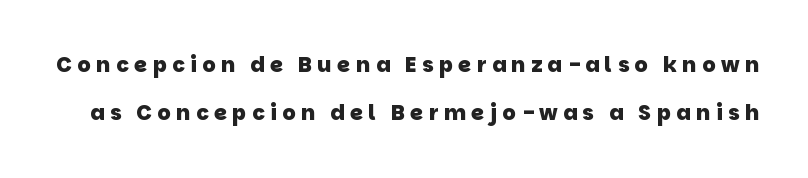
{"bold": "yes", "underline": "no", "line_spacing": "loose", "line_spacing_ratio": 2.29, "letter_spacing": "wide", "letter_spacing_em": 0.26, "glyph_px": 21}
